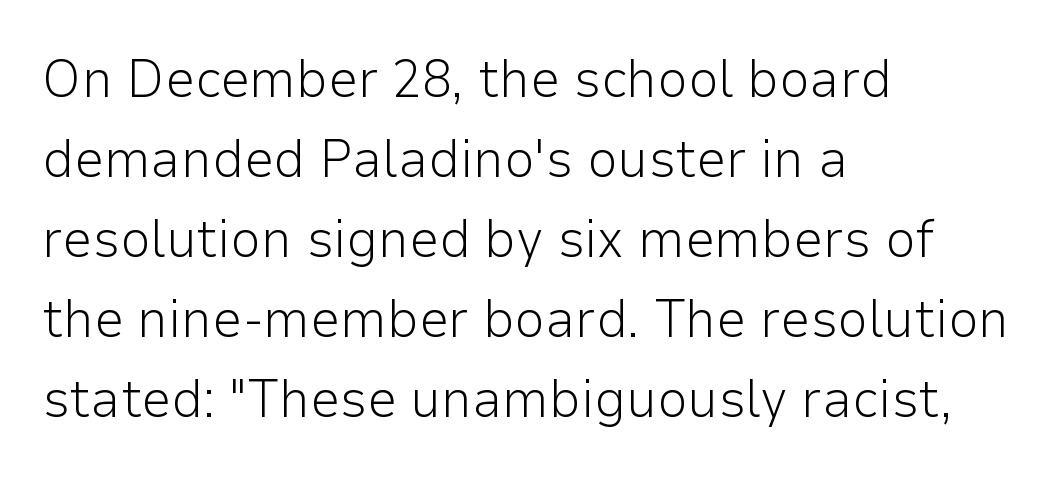
Q: Is the text bold? A: No.
Q: Is the text italic (slanted)? A: No, it is upright.
Q: Is the typeface a serif or a sans-serif typeface? A: Sans-serif.
Q: Is the text underlined? A: No.
Q: How is the paragraph aligned? A: Left-aligned.
Q: Is the spacing between letters normal or unusually wide? A: Normal.
Q: Is the spacing between lines tight, normal or loose? A: Normal.
Q: Width (condensed, normal, or wide)? A: Normal.
Q: Stroke contrast? A: Low.
Q: x-height? A: Medium.
Q: Monospaced? A: No.
